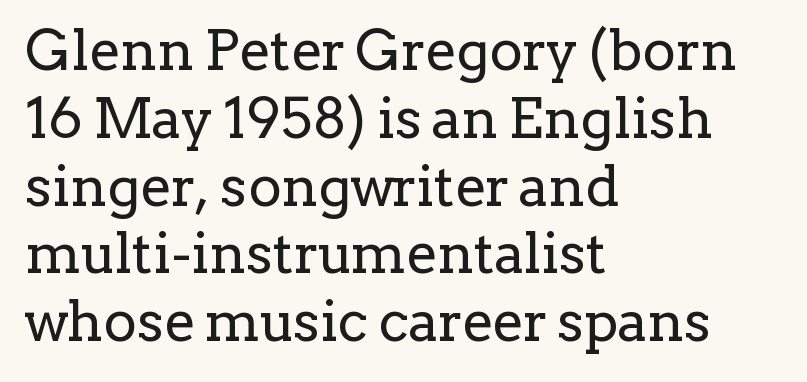
Character widths vary here, with narrow letters taking less room than wide ones. Letters have the restrained weight of plain body copy at most. Ordinary non-slanted type is in use. Is this a sans? No — the strokes have serifs.
